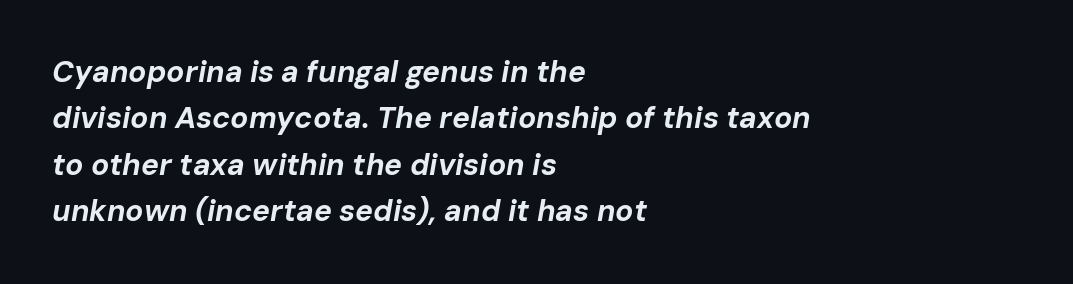
Check under the words: just untouched page. Notice how the stems are inclined rather than vertical — that's the hallmark of italics. Does the copy run flush right? No — it runs flush left. Strong, thick strokes mark this as bold type. A typesetter would call this zero additional tracking. The designer left line spacing at the default.
